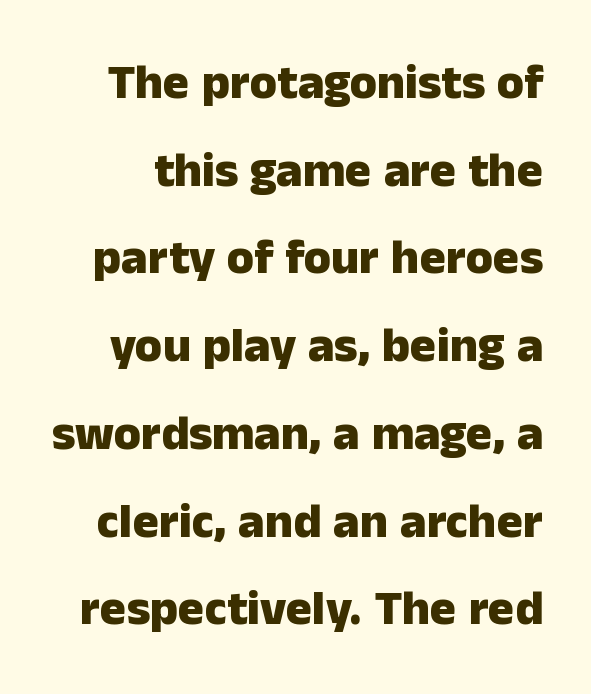
The image shows 49 px heavy sans-serif type, upright; set line spacing 1.79x, normal letter spacing, not underlined; low stroke contrast and a medium x-height.
